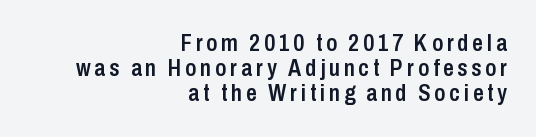
{"italic": "no", "bold": "semi", "underline": "no", "align": "right", "line_spacing": "tight", "line_spacing_ratio": 1.05, "glyph_px": 24}
